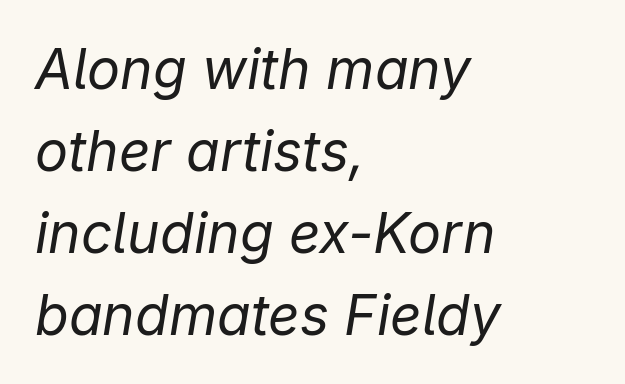
There is no visible air inserted between adjacent glyphs. No heavy texture on the line: the type isn't bold. Leading: standard. Reading down the block, your eye returns to a fixed left position each line.
